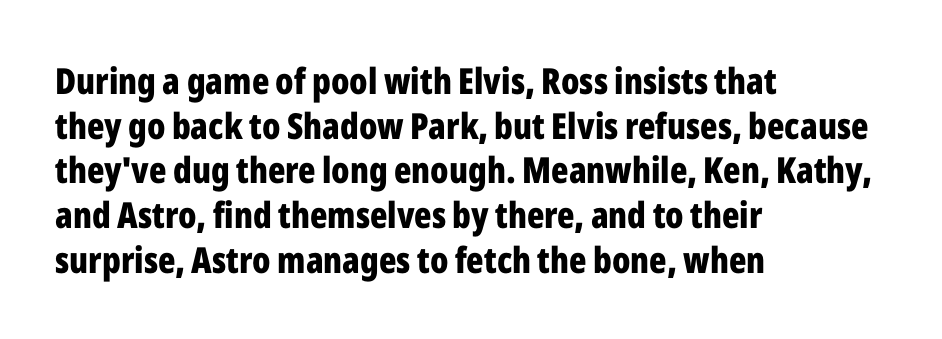
Q: Is the text bold? A: Yes.
Q: Is the text italic (slanted)? A: No, it is upright.
Q: Is the typeface a serif or a sans-serif typeface? A: Sans-serif.
Q: Is the text underlined? A: No.
Q: How is the paragraph aligned? A: Left-aligned.
Q: Is the spacing between letters normal or unusually wide? A: Normal.
Q: Width (condensed, normal, or wide)? A: Condensed.
Q: Stroke contrast? A: Low.
Q: x-height? A: Medium.
Q: Monospaced? A: No.
